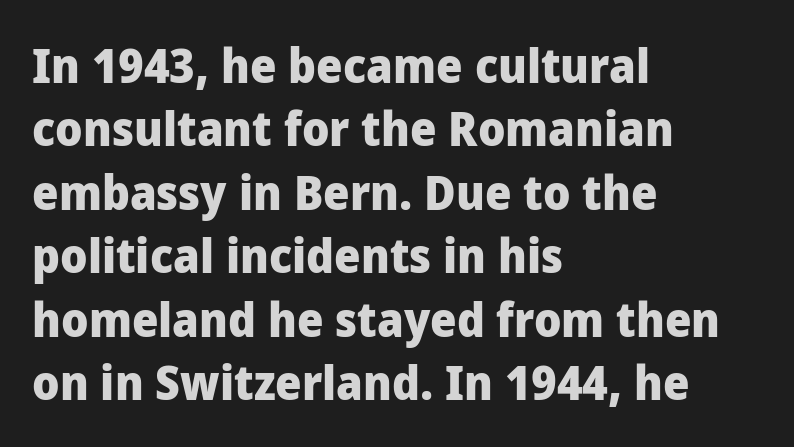
{"serif": "no", "italic": "no", "bold": "yes", "weight": "heavy", "width": "normal", "stroke_contrast": "low", "x_height": "medium", "monospaced": "no", "underline": "no", "align": "left", "line_spacing": "normal", "line_spacing_ratio": 1.35, "letter_spacing": "normal", "letter_spacing_em": 0.0, "glyph_px": 47}
